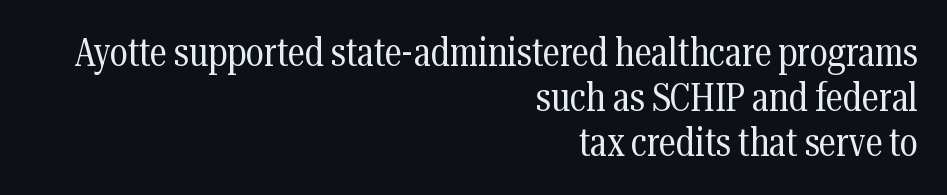
The image shows 39 px regular-weight, condensed serif type, upright; set right-aligned, tight line spacing (1.15x), normal letter spacing, not underlined; medium stroke contrast and a medium x-height.
